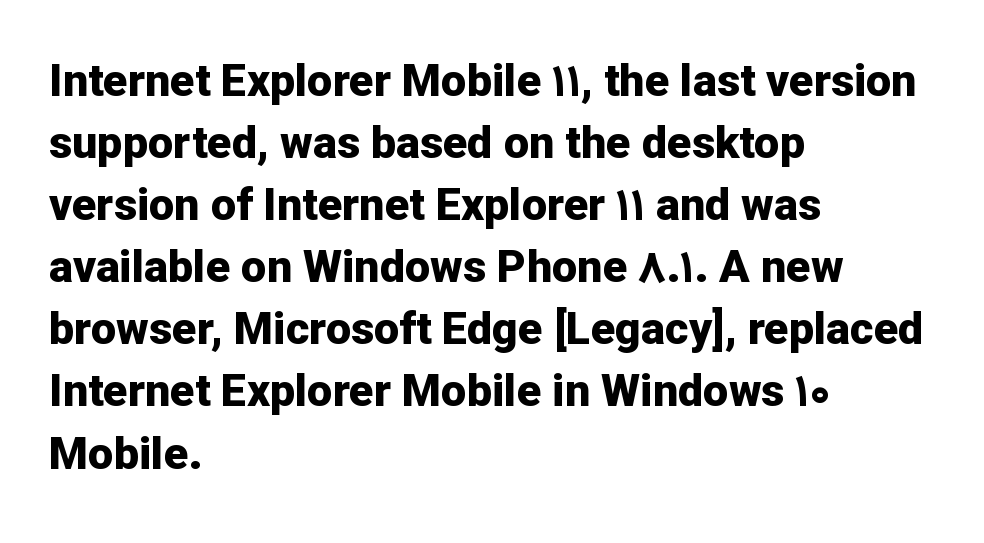
{"serif": "no", "italic": "no", "bold": "yes", "weight": "bold", "width": "normal", "stroke_contrast": "low", "x_height": "medium", "monospaced": "no", "underline": "no", "align": "left", "line_spacing": "normal", "line_spacing_ratio": 1.38, "letter_spacing": "normal", "letter_spacing_em": 0.0, "glyph_px": 45}
